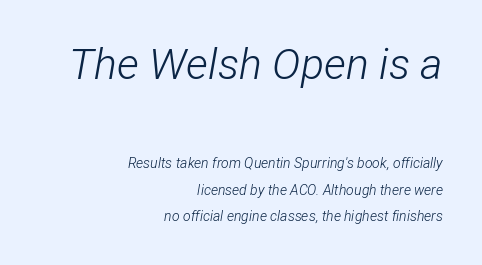
The image shows 43 px light, condensed type, italic (leaning right); set right-aligned, loose line spacing (1.9x), normal letter spacing, not underlined; the first (top) block is 3.07x larger; low stroke contrast and a medium x-height.
